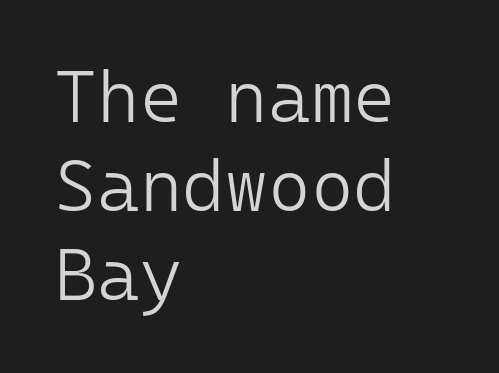
The image shows 73 px light sans-serif type, upright, monospaced; set left-aligned, line spacing 1.22x, normal letter spacing, not underlined; low stroke contrast and a medium x-height.
